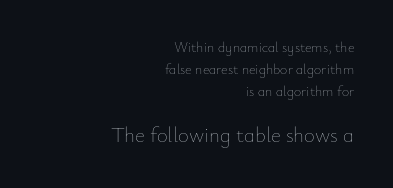
Q: Is the text bold? A: No.
Q: Is the text italic (slanted)? A: No, it is upright.
Q: Is the text underlined? A: No.
Q: How is the paragraph aligned? A: Right-aligned.
Q: Is the spacing between letters normal or unusually wide? A: Normal.
Q: Is the spacing between lines tight, normal or loose? A: Normal.
Q: Which block of text is set in a larger size, the first (top) or the second (bottom)? A: The second (bottom) one.
